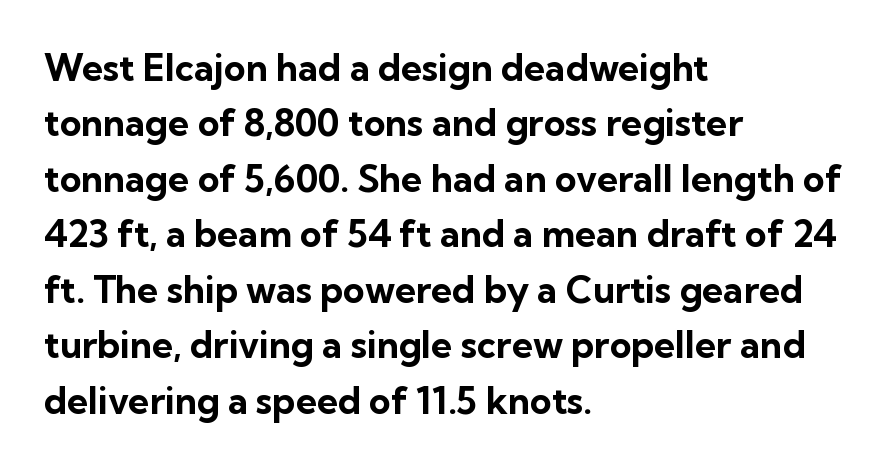
The type sits square on the baseline with zero lean. Here the designer chose a conventional face with non-uniform glyph widths. A student would call this left alignment; a typographer would say flush left, rag right. Each letter's strokes conclude bluntly, with no projecting serifs.
